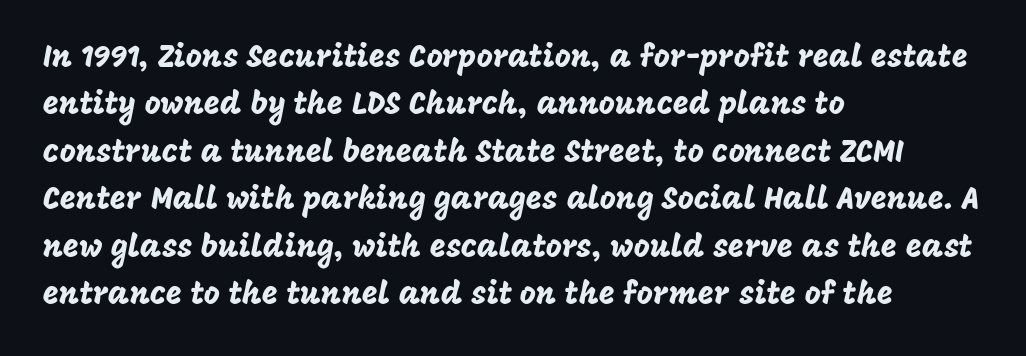
Q: Is the text italic (slanted)? A: Yes.
Q: Is the typeface a serif or a sans-serif typeface? A: Sans-serif.
Q: Is the text underlined? A: No.
Q: How is the paragraph aligned? A: Left-aligned.
Q: Is the spacing between letters normal or unusually wide? A: Normal.
Q: Is the spacing between lines tight, normal or loose? A: Normal.
Q: Width (condensed, normal, or wide)? A: Normal.
Q: Stroke contrast? A: Low.
Q: x-height? A: Large.
Q: Monospaced? A: No.
